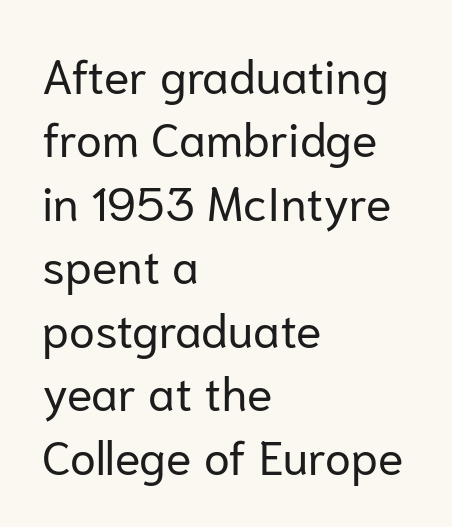
The image shows 47 px regular-weight sans-serif type, upright; set left-aligned, normal line spacing (1.35x), normal letter spacing, not underlined; low stroke contrast and a medium x-height.
